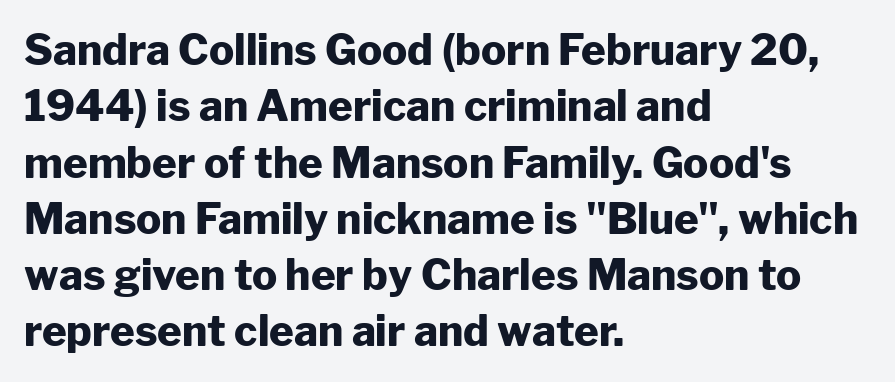
Q: Is the text bold? A: Yes.
Q: Is the text italic (slanted)? A: No, it is upright.
Q: Is the typeface a serif or a sans-serif typeface? A: Sans-serif.
Q: Is the text underlined? A: No.
Q: How is the paragraph aligned? A: Left-aligned.
Q: Is the spacing between letters normal or unusually wide? A: Normal.
Q: Is the spacing between lines tight, normal or loose? A: Normal.
Q: Width (condensed, normal, or wide)? A: Normal.
Q: Stroke contrast? A: Low.
Q: x-height? A: Medium.
Q: Monospaced? A: No.
